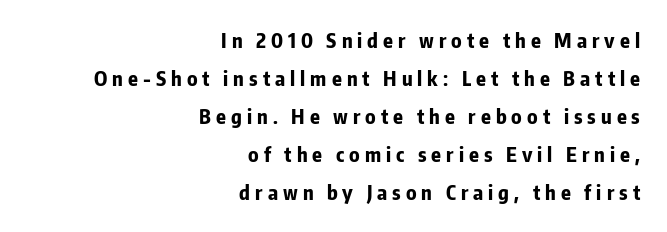
{"italic": "no", "bold": "yes", "underline": "no", "align": "right", "line_spacing": "loose", "line_spacing_ratio": 1.9, "letter_spacing": "wide", "letter_spacing_em": 0.25, "glyph_px": 20}
